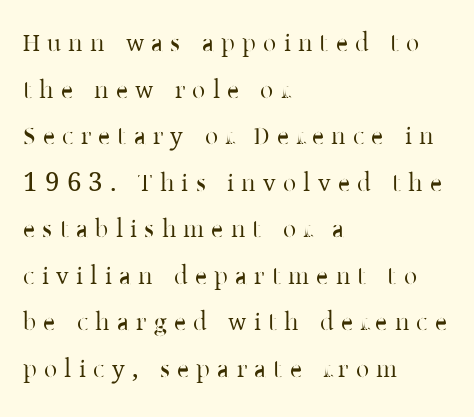
The image shows 26 px text type, upright; set left-aligned, line spacing 1.79x, unusually wide letter spacing (+0.28 em), not underlined.
